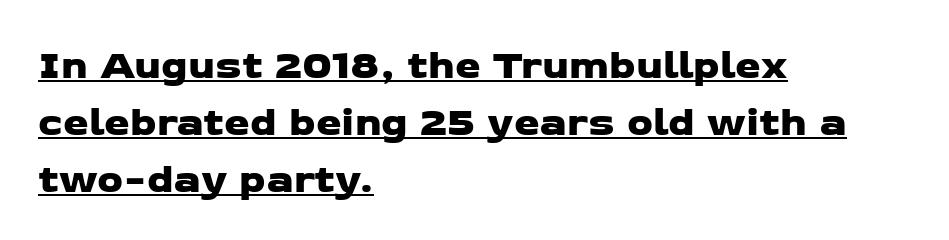
The image shows 41 px wide sans-serif type; set left-aligned, normal line spacing (1.39x), normal letter spacing, underlined; low stroke contrast and a medium x-height.
